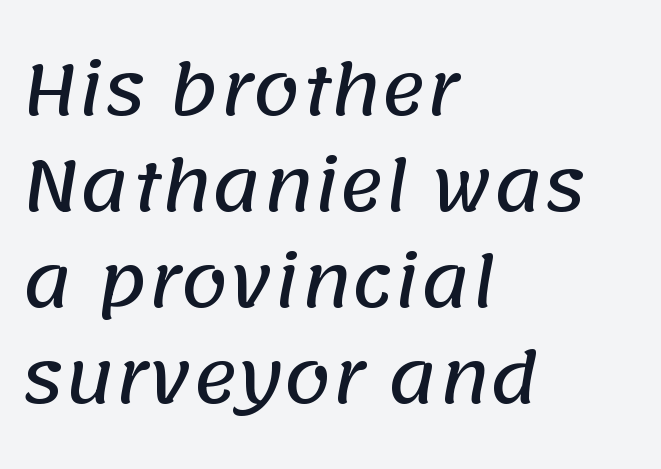
The image shows 68 px sans-serif type; set left-aligned, normal line spacing (1.41x), normal letter spacing, not underlined; low stroke contrast and a large x-height.
